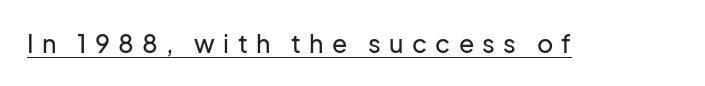
{"italic": "no", "underline": "yes", "letter_spacing": "wide", "letter_spacing_em": 0.33, "glyph_px": 25}
